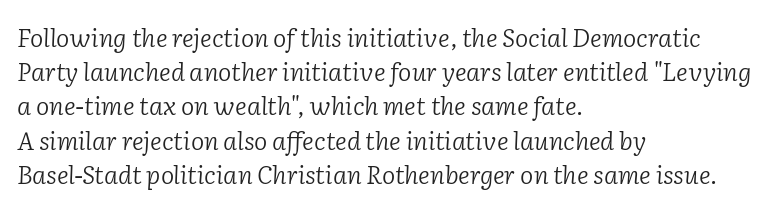
Q: Is the text bold? A: No.
Q: Is the text italic (slanted)? A: Yes, it leans right by about 2 degrees.
Q: Is the text underlined? A: No.
Q: How is the paragraph aligned? A: Left-aligned.
Q: Is the spacing between letters normal or unusually wide? A: Normal.
Q: Is the spacing between lines tight, normal or loose? A: Normal.
